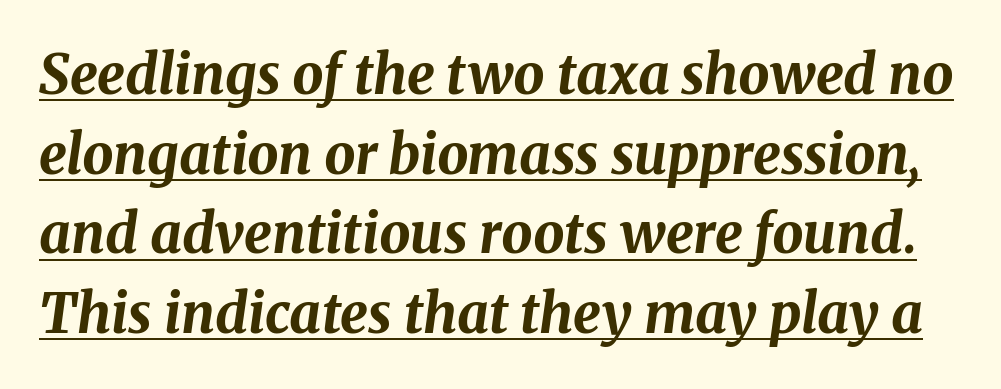
Q: Is the text bold? A: Yes.
Q: Is the text italic (slanted)? A: Yes, it leans right by about 8 degrees.
Q: Is the text underlined? A: Yes.
Q: Is the spacing between letters normal or unusually wide? A: Normal.
Q: Is the spacing between lines tight, normal or loose? A: Normal.
Q: Width (condensed, normal, or wide)? A: Normal.
Q: Stroke contrast? A: Medium.
Q: x-height? A: Medium.
Q: Monospaced? A: No.
